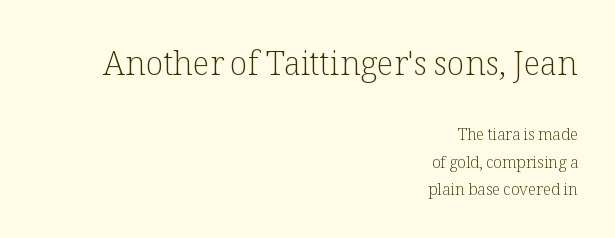
Q: Is the text bold? A: No.
Q: Is the text italic (slanted)? A: No, it is upright.
Q: Is the typeface a serif or a sans-serif typeface? A: Serif.
Q: Is the text underlined? A: No.
Q: How is the paragraph aligned? A: Right-aligned.
Q: Is the spacing between letters normal or unusually wide? A: Normal.
Q: Which block of text is set in a larger size, the first (top) or the second (bottom)? A: The first (top) one.
Q: Width (condensed, normal, or wide)? A: Normal.
Q: Stroke contrast? A: Low.
Q: x-height? A: Medium.
Q: Monospaced? A: No.
